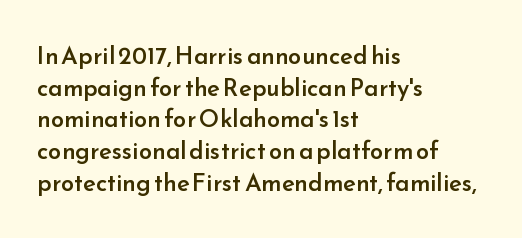
The image shows 24 px text type, upright; set left-aligned, normal line spacing (1.32x), normal letter spacing, not underlined.
